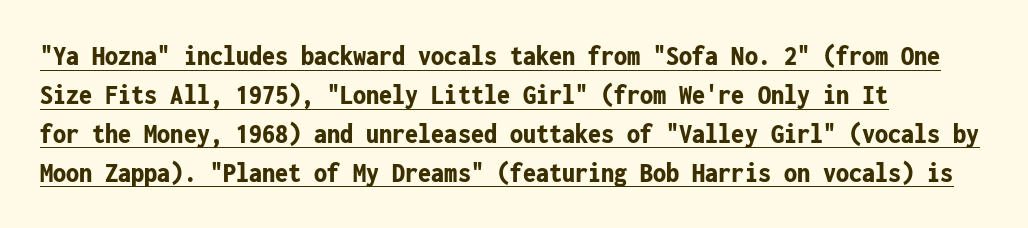
The image shows 29 px bold, condensed sans-serif type, upright, monospaced; set left-aligned, normal line spacing (1.34x), normal letter spacing, underlined; low stroke contrast and a medium x-height.
